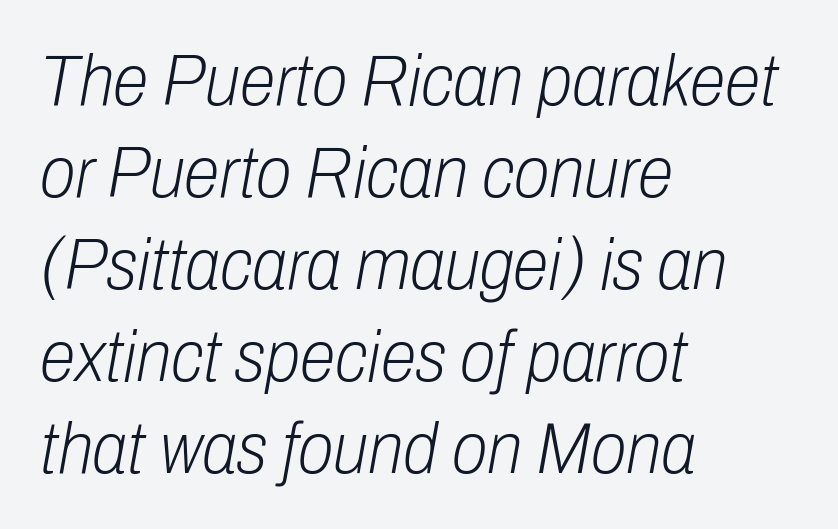
Q: Is the text bold? A: No.
Q: Is the text italic (slanted)? A: Yes, it leans right by about 10 degrees.
Q: Is the text underlined? A: No.
Q: How is the paragraph aligned? A: Left-aligned.
Q: Is the spacing between letters normal or unusually wide? A: Normal.
Q: Is the spacing between lines tight, normal or loose? A: Normal.
Q: Width (condensed, normal, or wide)? A: Condensed.
Q: Stroke contrast? A: Low.
Q: x-height? A: Medium.
Q: Monospaced? A: No.
